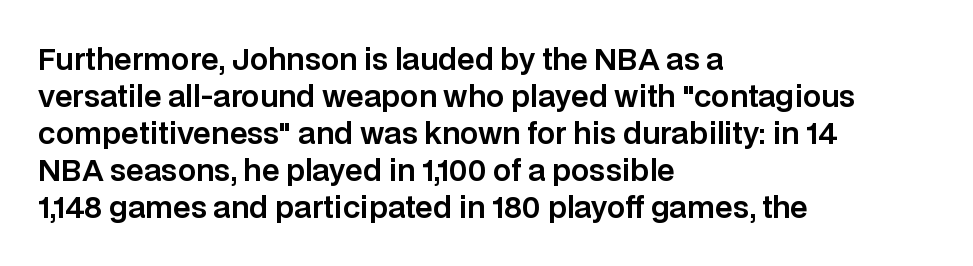
{"serif": "no", "italic": "no", "width": "normal", "stroke_contrast": "low", "x_height": "large", "monospaced": "no", "underline": "no", "align": "left", "line_spacing": "normal", "line_spacing_ratio": 1.28, "letter_spacing": "normal", "letter_spacing_em": 0.0, "glyph_px": 29}
